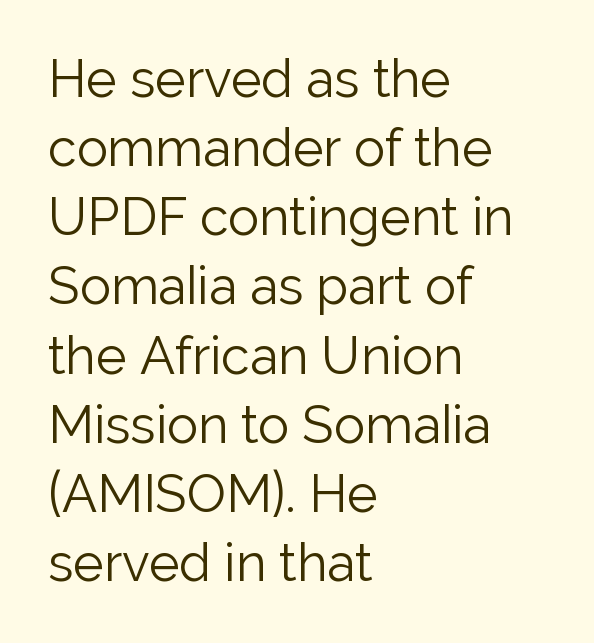
{"serif": "no", "italic": "no", "bold": "no", "weight": "light", "width": "normal", "stroke_contrast": "low", "x_height": "medium", "monospaced": "no", "underline": "no", "align": "left", "line_spacing": "normal", "line_spacing_ratio": 1.33, "letter_spacing": "normal", "letter_spacing_em": 0.0, "glyph_px": 52}
